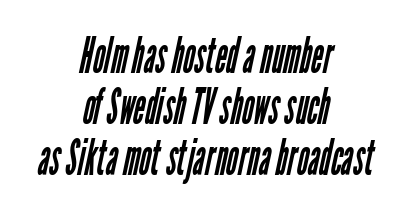
This rendering uses center alignment, leaving both contours irregular but symmetric. The line texture is even and compact thanks to regular tracking. A clean baseline with only descenders dipping below it. Vertical spacing — tight. The type family on display is of the sans-serif kind.
